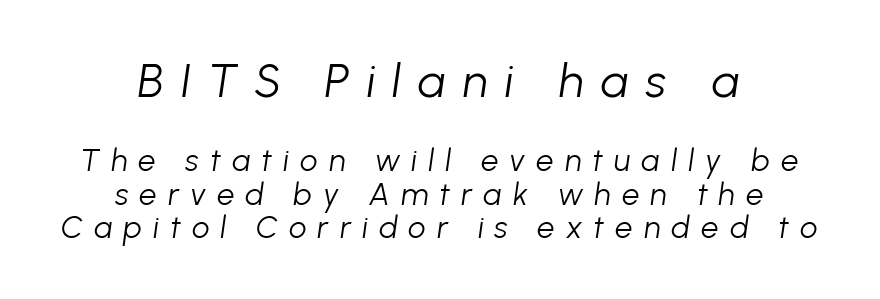
The image shows 47 px light type, italic (leaning right); set centered, tight line spacing (1.09x), unusually wide letter spacing (+0.36 em), not underlined; the first (top) block is 1.52x larger; low stroke contrast and a medium x-height.
